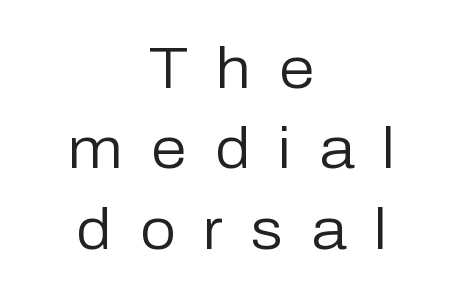
The image shows 57 px regular-weight sans-serif type, upright; set centered, normal line spacing (1.41x), unusually wide letter spacing (+0.49 em), not underlined; low stroke contrast and a medium x-height.
